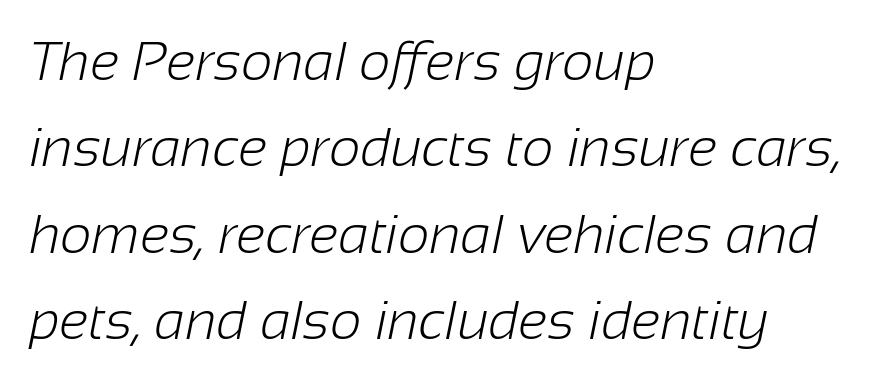
Words float on clear page, feet unadorned. Default kerning and tracking; the words read as compact shapes. Note the varied advance widths — an 'i' is clearly narrower than an 'm'. In terms of letterform style, serifs are entirely absent. The block of text has a typical density, with ordinary space between rows.
